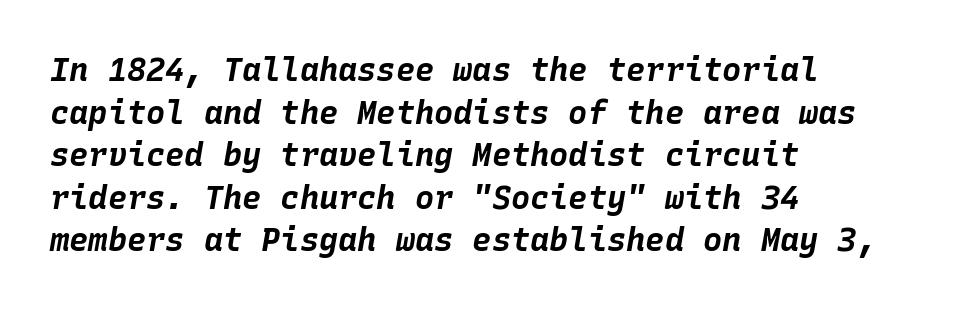
These lines stack with their left ends in a neat column. The space directly below the letters is spotless. A typesetter would call this monospace, since all characters share one set width. Emphasis-style slanted type is in use. This sample keeps an unexceptional amount of space between lines.
